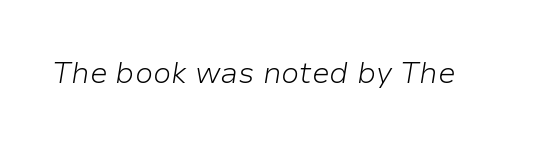
Q: Is the text bold? A: No.
Q: Is the text italic (slanted)? A: Yes, it leans right by about 9 degrees.
Q: Is the text underlined? A: No.
Q: Is the spacing between letters normal or unusually wide? A: Normal.
Q: Width (condensed, normal, or wide)? A: Normal.
Q: Stroke contrast? A: Low.
Q: x-height? A: Medium.
Q: Monospaced? A: No.
